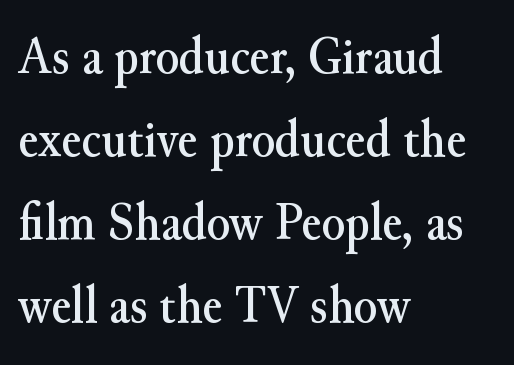
Q: Is the text italic (slanted)? A: No, it is upright.
Q: Is the typeface a serif or a sans-serif typeface? A: Serif.
Q: Is the text underlined? A: No.
Q: How is the paragraph aligned? A: Left-aligned.
Q: Is the spacing between letters normal or unusually wide? A: Normal.
Q: Is the spacing between lines tight, normal or loose? A: Normal.
Q: Width (condensed, normal, or wide)? A: Normal.
Q: Stroke contrast? A: Medium.
Q: x-height? A: Small.
Q: Monospaced? A: No.
